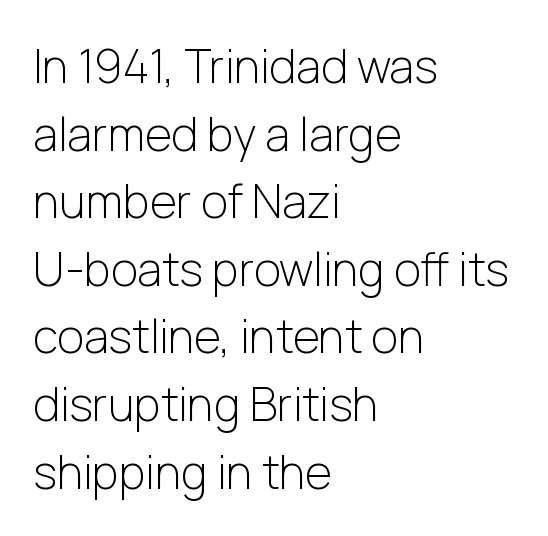
The gaps between neighbouring characters are ordinary and unremarkable. The gap between lines stays unmarked. Nope, not italic — everything's standing straight. A typesetter would label this face a sans. This reads as an unemphasized weight, regular at the heaviest. Baseline-to-baseline distance is the conventional proportion of letter height.
